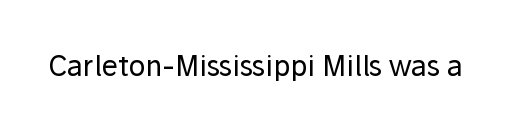
{"serif": "no", "italic": "no", "bold": "no", "weight": "regular", "width": "normal", "stroke_contrast": "low", "x_height": "medium", "monospaced": "no", "underline": "no", "letter_spacing": "normal", "letter_spacing_em": 0.0, "glyph_px": 28}
